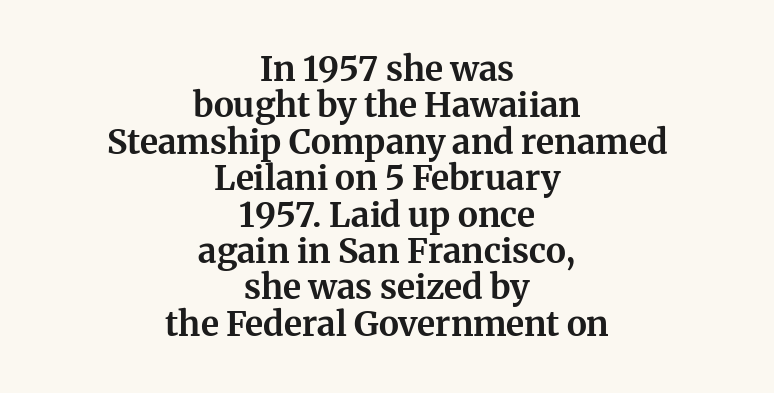
The foot of each line stays bare and open. The designer dialed line spacing down below the default. This rendering uses center alignment, leaving both contours irregular but symmetric. Each letter keeps its own natural width here, so spacing adapts to shape.
